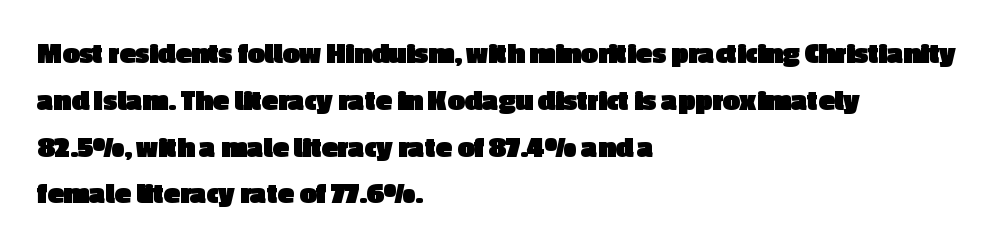
{"serif": "no", "italic": "no", "bold": "yes", "weight": "heavy", "width": "normal", "x_height": "medium", "monospaced": "no", "underline": "no", "align": "left", "line_spacing": "normal", "line_spacing_ratio": 1.56, "letter_spacing": "normal", "letter_spacing_em": 0.0, "glyph_px": 30}
